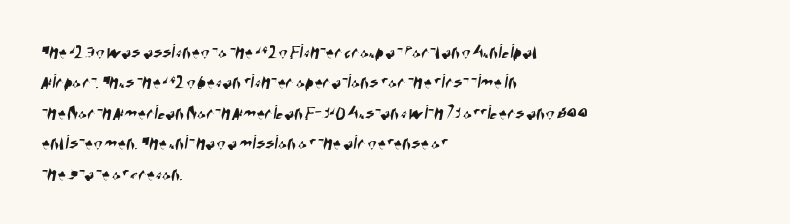
Q: Is the text underlined? A: No.
Q: How is the paragraph aligned? A: Left-aligned.
Q: Is the spacing between letters normal or unusually wide? A: Normal.
Q: Is the spacing between lines tight, normal or loose? A: Normal.
